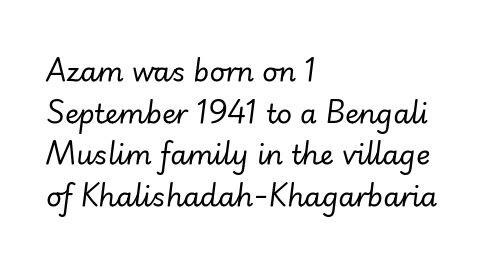
The image shows 27 px text type, italic (leaning right); set left-aligned, normal line spacing (1.54x), normal letter spacing, not underlined.
